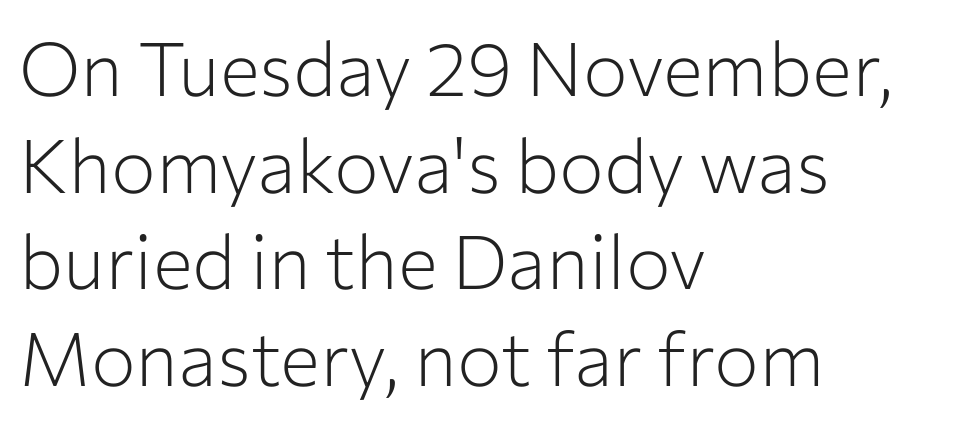
Vertical stems look standard width or narrower in stroke. A student would call this left alignment; a typographer would say flush left, rag right. In terms of leading, this rendering sits right in the middle. Any mark beneath the type? The region is blank. Letterform terminals end flat and unadorned throughout the passage. The face used here is proportionally spaced, like ordinary book or web type.
